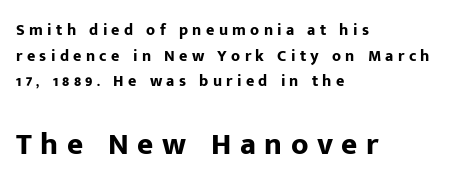
Q: Is the text bold? A: Yes.
Q: Is the text italic (slanted)? A: No, it is upright.
Q: Is the typeface a serif or a sans-serif typeface? A: Sans-serif.
Q: Is the text underlined? A: No.
Q: How is the paragraph aligned? A: Left-aligned.
Q: Is the spacing between letters normal or unusually wide? A: Unusually wide.
Q: Is the spacing between lines tight, normal or loose? A: Normal.
Q: Which block of text is set in a larger size, the first (top) or the second (bottom)? A: The second (bottom) one.
Q: Width (condensed, normal, or wide)? A: Normal.
Q: Stroke contrast? A: Low.
Q: x-height? A: Medium.
Q: Monospaced? A: No.
